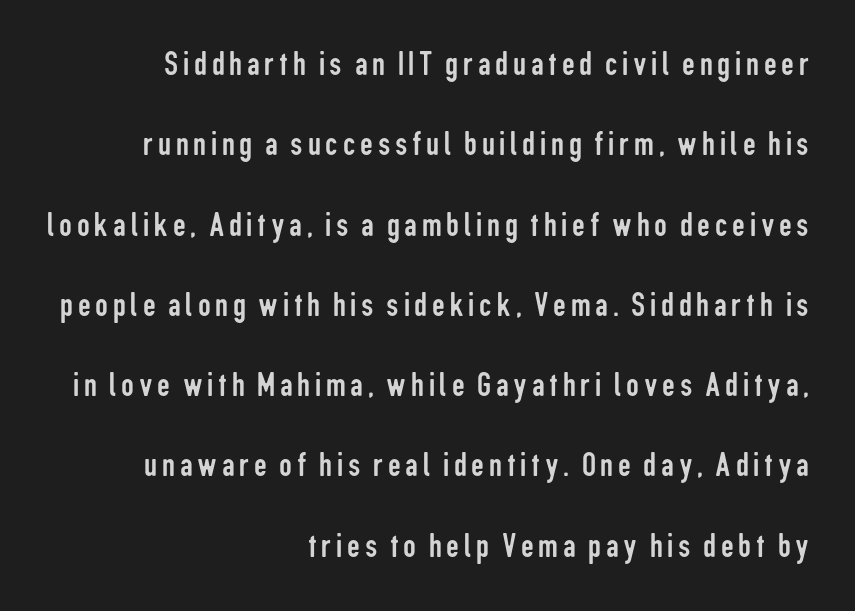
Q: Is the text bold? A: No.
Q: Is the text italic (slanted)? A: No, it is upright.
Q: Is the typeface a serif or a sans-serif typeface? A: Sans-serif.
Q: Is the text underlined? A: No.
Q: How is the paragraph aligned? A: Right-aligned.
Q: Is the spacing between lines tight, normal or loose? A: Loose.
Q: Width (condensed, normal, or wide)? A: Condensed.
Q: Stroke contrast? A: Low.
Q: x-height? A: Medium.
Q: Monospaced? A: No.
